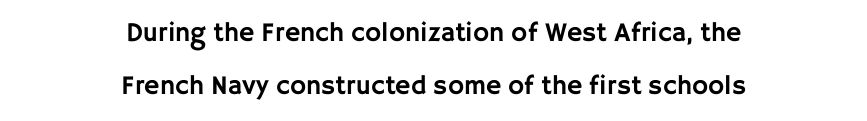
This sample trades compactness for vertical openness between lines. The baseline area is clear. Visually the block forms a symmetrical silhouette, jagged on both flanks. If you drew a line through each stem, it would be perfectly vertical. Short note: letters normally spaced.
